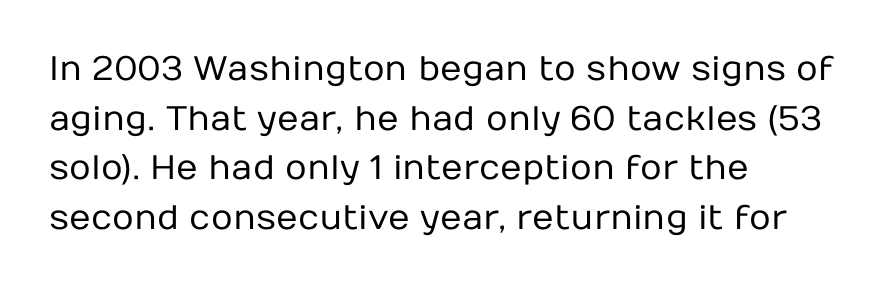
{"serif": "no", "italic": "no", "bold": "no", "weight": "regular", "width": "normal", "stroke_contrast": "low", "x_height": "medium", "monospaced": "no", "underline": "no", "align": "left", "line_spacing": "normal", "line_spacing_ratio": 1.46, "letter_spacing": "normal", "letter_spacing_em": 0.0, "glyph_px": 34}
